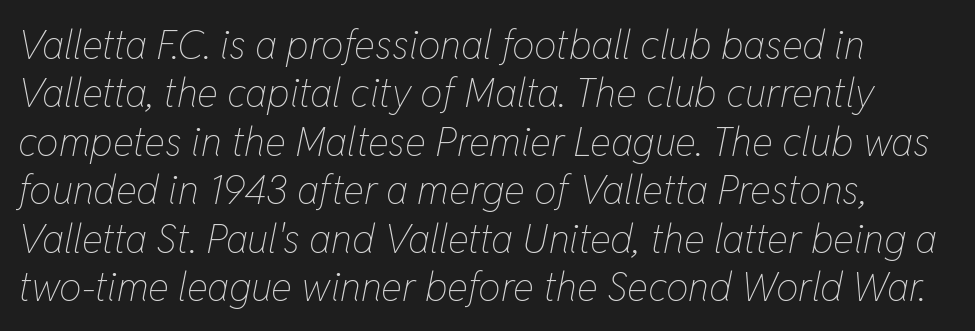
{"italic": "yes", "lean": "right", "slant_degrees": 11, "bold": "no", "weight": "thin", "width": "condensed", "stroke_contrast": "low", "x_height": "medium", "monospaced": "no", "underline": "no", "line_spacing_ratio": 1.21, "letter_spacing": "normal", "letter_spacing_em": 0.0, "glyph_px": 40}
